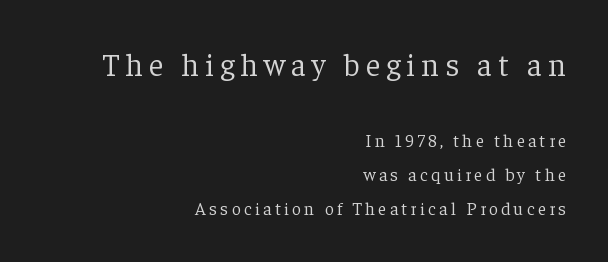
{"serif": "yes", "italic": "no", "bold": "no", "weight": "light", "width": "normal", "stroke_contrast": "low", "x_height": "medium", "monospaced": "no", "underline": "no", "align": "right", "line_spacing_ratio": 1.89, "larger_block": "first", "size_ratio": 1.78, "glyph_px": 32}
